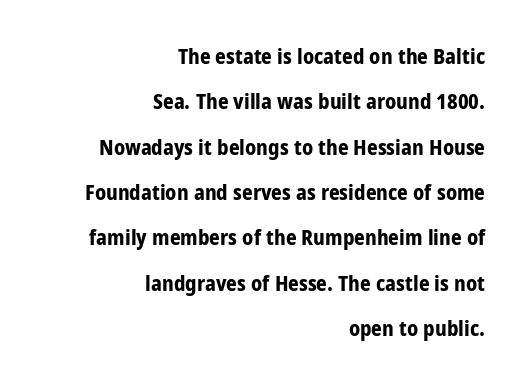
The image shows 21 px bold type, upright; set right-aligned, loose line spacing (2.16x), normal letter spacing, not underlined.
